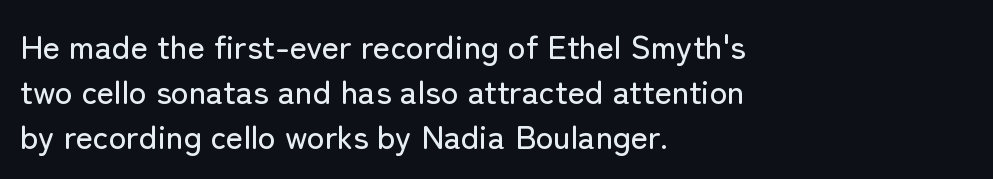
{"serif": "no", "italic": "no", "width": "normal", "stroke_contrast": "low", "x_height": "medium", "monospaced": "no", "underline": "no", "align": "left", "line_spacing": "normal", "line_spacing_ratio": 1.36, "letter_spacing": "normal", "letter_spacing_em": 0.0, "glyph_px": 33}
